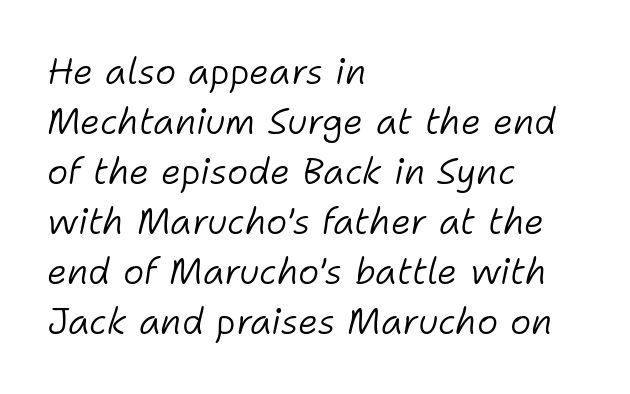
{"italic": "yes", "lean": "right", "slant_degrees": 11, "bold": "no", "weight": "light", "width": "normal", "stroke_contrast": "low", "x_height": "medium", "monospaced": "no", "underline": "no", "align": "left", "line_spacing": "normal", "line_spacing_ratio": 1.39, "letter_spacing": "normal", "letter_spacing_em": 0.0, "glyph_px": 36}
